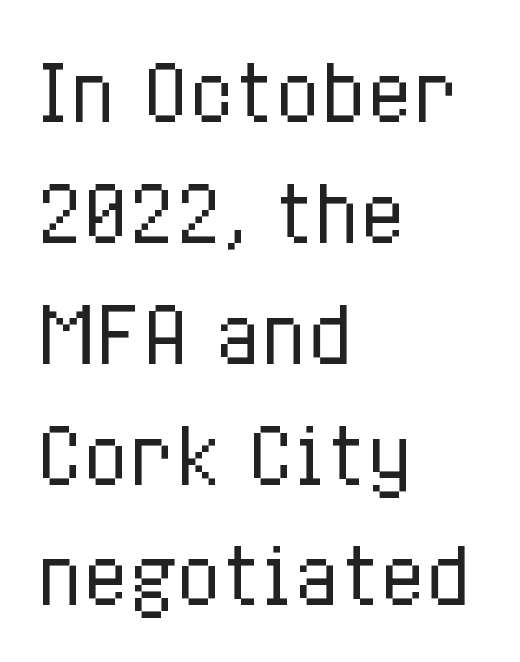
{"italic": "no", "bold": "no", "weight": "regular", "width": "condensed", "stroke_contrast": "low", "x_height": "medium", "monospaced": "no", "underline": "no", "align": "left", "line_spacing": "normal", "line_spacing_ratio": 1.59, "letter_spacing": "normal", "letter_spacing_em": 0.0, "glyph_px": 76}
